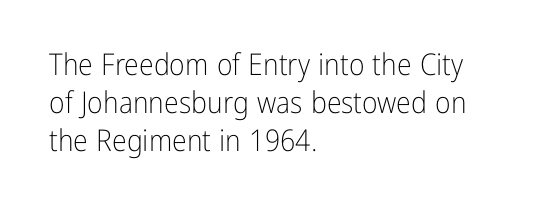
Q: Is the text bold? A: No.
Q: Is the text italic (slanted)? A: No, it is upright.
Q: Is the typeface a serif or a sans-serif typeface? A: Sans-serif.
Q: Is the text underlined? A: No.
Q: How is the paragraph aligned? A: Left-aligned.
Q: Is the spacing between letters normal or unusually wide? A: Normal.
Q: Is the spacing between lines tight, normal or loose? A: Normal.
Q: Width (condensed, normal, or wide)? A: Condensed.
Q: Stroke contrast? A: Low.
Q: x-height? A: Medium.
Q: Monospaced? A: No.
